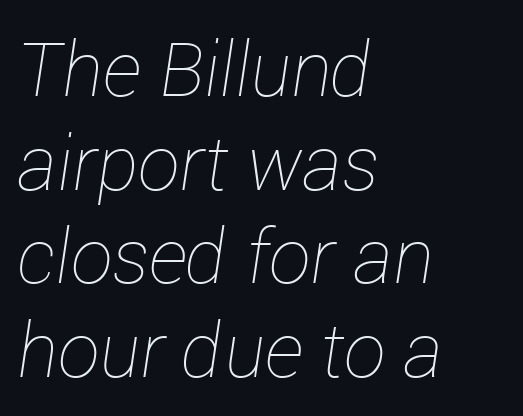
{"italic": "yes", "lean": "right", "slant_degrees": 12, "bold": "no", "weight": "thin", "width": "normal", "stroke_contrast": "low", "x_height": "medium", "monospaced": "no", "underline": "no", "align": "left", "line_spacing": "normal", "line_spacing_ratio": 1.25, "letter_spacing": "normal", "letter_spacing_em": 0.0, "glyph_px": 75}
